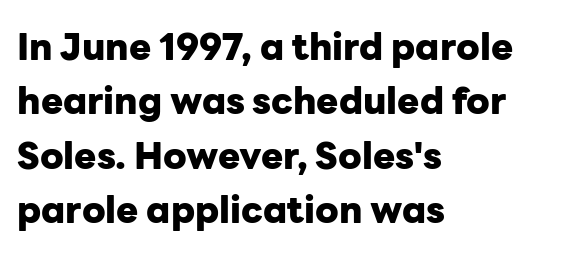
Q: Is the text bold? A: Yes.
Q: Is the text italic (slanted)? A: No, it is upright.
Q: Is the typeface a serif or a sans-serif typeface? A: Sans-serif.
Q: Is the text underlined? A: No.
Q: How is the paragraph aligned? A: Left-aligned.
Q: Is the spacing between letters normal or unusually wide? A: Normal.
Q: Is the spacing between lines tight, normal or loose? A: Normal.
Q: Width (condensed, normal, or wide)? A: Normal.
Q: Stroke contrast? A: Low.
Q: x-height? A: Medium.
Q: Monospaced? A: No.
